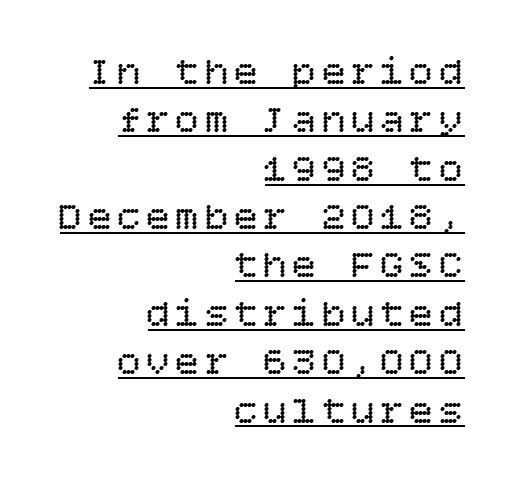
The image shows 39 px regular-weight type, upright; set right-aligned, line spacing 1.24x, underlined; low stroke contrast and a large x-height.
